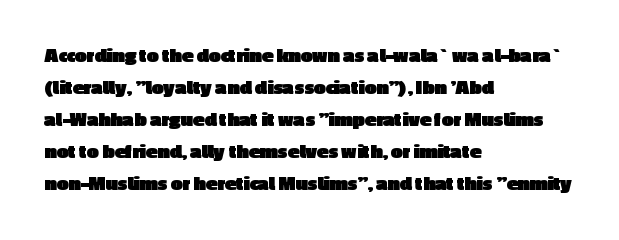
Q: Is the text bold? A: Yes.
Q: Is the text italic (slanted)? A: No, it is upright.
Q: Is the text underlined? A: No.
Q: How is the paragraph aligned? A: Left-aligned.
Q: Is the spacing between letters normal or unusually wide? A: Normal.
Q: Is the spacing between lines tight, normal or loose? A: Normal.
